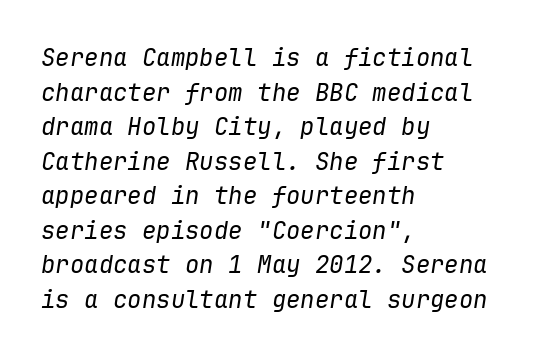
Q: Is the text bold? A: No.
Q: Is the text italic (slanted)? A: Yes, it leans right by about 9 degrees.
Q: Is the text underlined? A: No.
Q: How is the paragraph aligned? A: Left-aligned.
Q: Is the spacing between letters normal or unusually wide? A: Normal.
Q: Is the spacing between lines tight, normal or loose? A: Normal.
